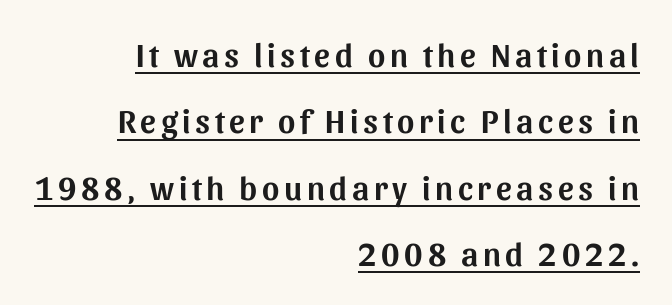
Q: Is the text italic (slanted)? A: No, it is upright.
Q: Is the typeface a serif or a sans-serif typeface? A: Sans-serif.
Q: Is the text underlined? A: Yes.
Q: How is the paragraph aligned? A: Right-aligned.
Q: Is the spacing between lines tight, normal or loose? A: Loose.
Q: Width (condensed, normal, or wide)? A: Normal.
Q: Stroke contrast? A: Medium.
Q: x-height? A: Medium.
Q: Monospaced? A: No.
